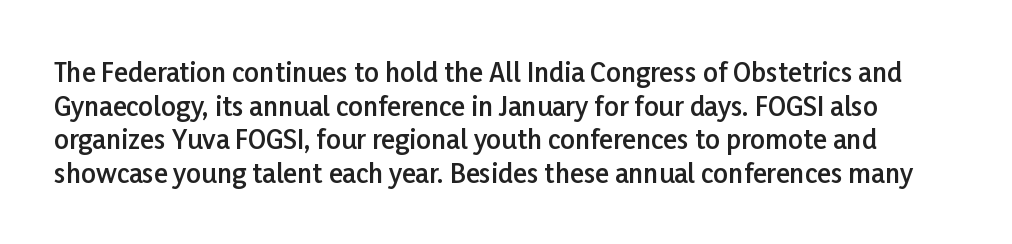
Q: Is the text bold? A: Semi-bold.
Q: Is the text italic (slanted)? A: No, it is upright.
Q: Is the text underlined? A: No.
Q: Is the spacing between letters normal or unusually wide? A: Normal.
Q: Is the spacing between lines tight, normal or loose? A: Normal.
